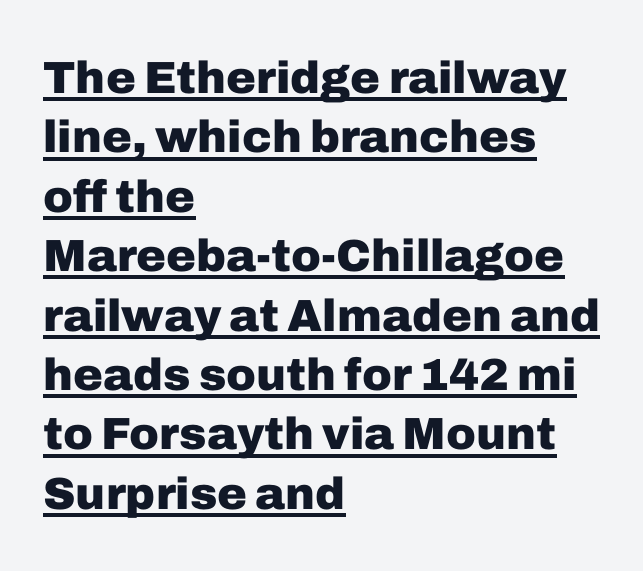
The image shows 45 px heavy sans-serif type, upright; set left-aligned, normal line spacing (1.32x), normal letter spacing, underlined; low stroke contrast and a medium x-height.
